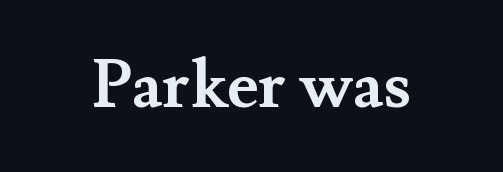
Lines of text with bare space underneath. This sample has the flowing, uneven cadence of proportional lettering. I'd call this a serif setting — the letters wear small feet. Designer's note — italics off, roman on. The type is set solid horizontally, with unmodified tracking.
